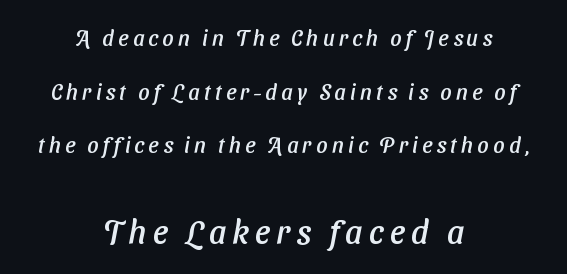
The image shows 33 px sans-serif type; set centered, loose line spacing (2.44x), not underlined; the second (bottom) block is 1.5x larger; low stroke contrast and a medium x-height.
